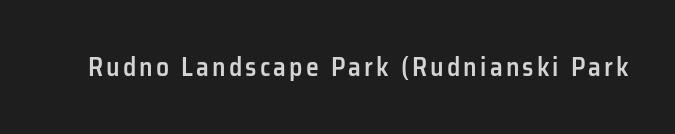
Glance below the letters and you will spot only blank space. In terms of weight, the rendering is demibold, just under bold. The font's upright variant was chosen for this text.
